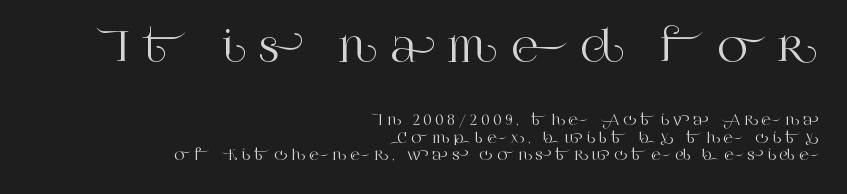
Q: Is the text italic (slanted)? A: No, it is upright.
Q: Is the typeface a serif or a sans-serif typeface? A: Serif.
Q: Is the text underlined? A: No.
Q: How is the paragraph aligned? A: Right-aligned.
Q: Is the spacing between letters normal or unusually wide? A: Unusually wide.
Q: Is the spacing between lines tight, normal or loose? A: Normal.
Q: Which block of text is set in a larger size, the first (top) or the second (bottom)? A: The first (top) one.
Q: Width (condensed, normal, or wide)? A: Normal.
Q: Stroke contrast? A: High.
Q: x-height? A: Large.
Q: Monospaced? A: No.
